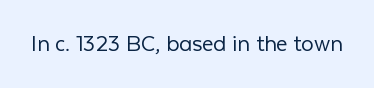
The image shows 25 px text type, upright; set normal letter spacing, not underlined.
